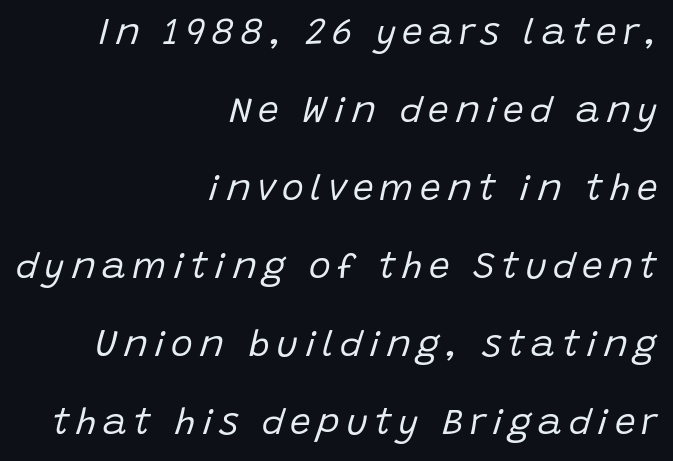
{"italic": "yes", "lean": "right", "slant_degrees": 15, "bold": "no", "weight": "regular", "width": "normal", "stroke_contrast": "low", "x_height": "large", "monospaced": "no", "underline": "no", "align": "right", "line_spacing": "loose", "line_spacing_ratio": 2.11, "glyph_px": 37}
